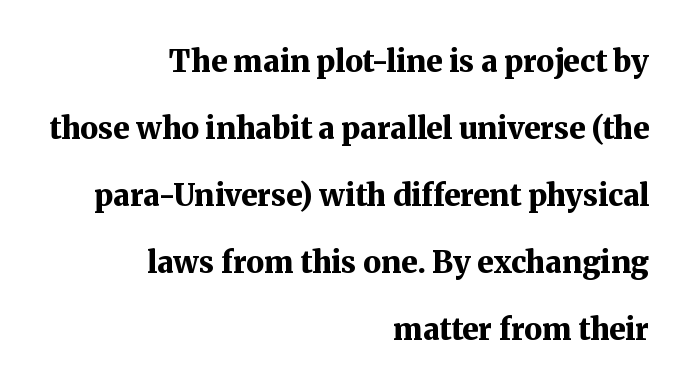
{"serif": "yes", "italic": "no", "bold": "yes", "weight": "bold", "width": "normal", "stroke_contrast": "medium", "x_height": "medium", "monospaced": "no", "underline": "no", "align": "right", "line_spacing": "loose", "line_spacing_ratio": 2.23, "letter_spacing": "normal", "letter_spacing_em": 0.0, "glyph_px": 30}
